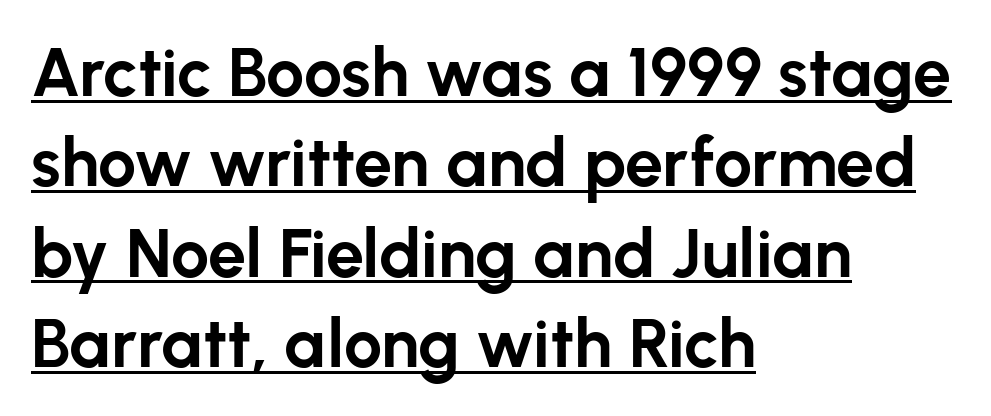
{"serif": "no", "italic": "no", "bold": "yes", "weight": "bold", "width": "normal", "stroke_contrast": "low", "x_height": "medium", "monospaced": "no", "underline": "yes", "align": "left", "line_spacing": "normal", "line_spacing_ratio": 1.33, "letter_spacing": "normal", "letter_spacing_em": 0.0, "glyph_px": 68}
